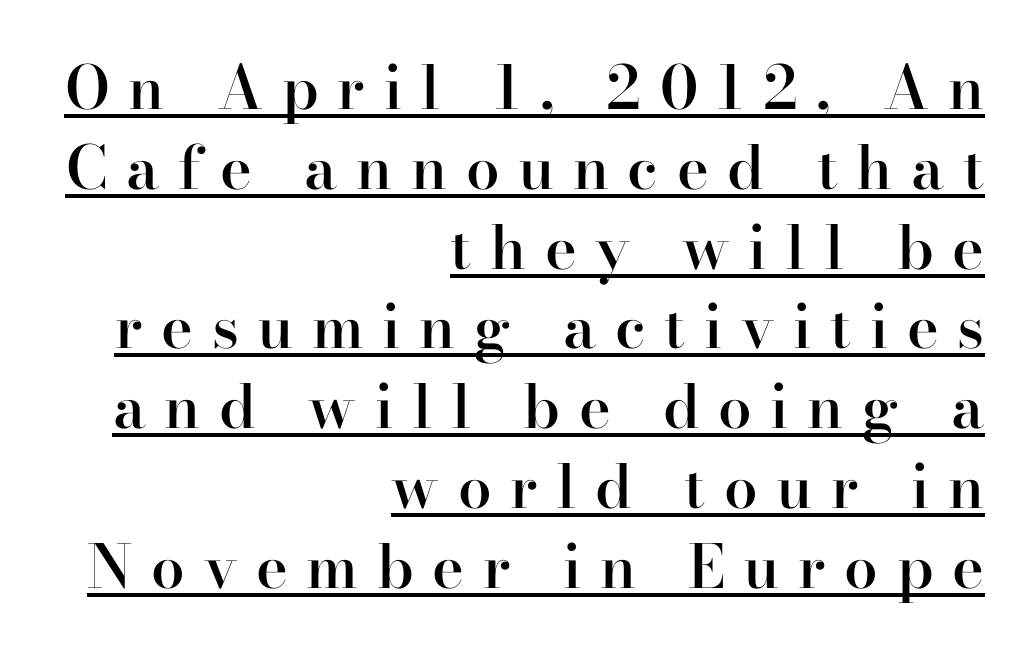
Each letter keeps its own natural width here, so spacing adapts to shape. Italic? Not at all — the glyphs are vertical. The glyphs are accompanied by a horizontal stroke just below them. Look at the bottom of the vertical strokes: they flare into serifs here.
